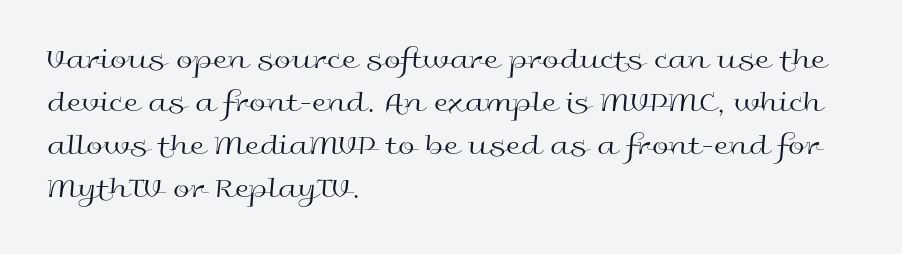
{"serif": "no", "italic": "no", "bold": "no", "weight": "regular", "width": "wide", "x_height": "medium", "monospaced": "no", "underline": "no", "align": "left", "line_spacing": "normal", "line_spacing_ratio": 1.43, "letter_spacing": "normal", "letter_spacing_em": 0.0, "glyph_px": 30}
